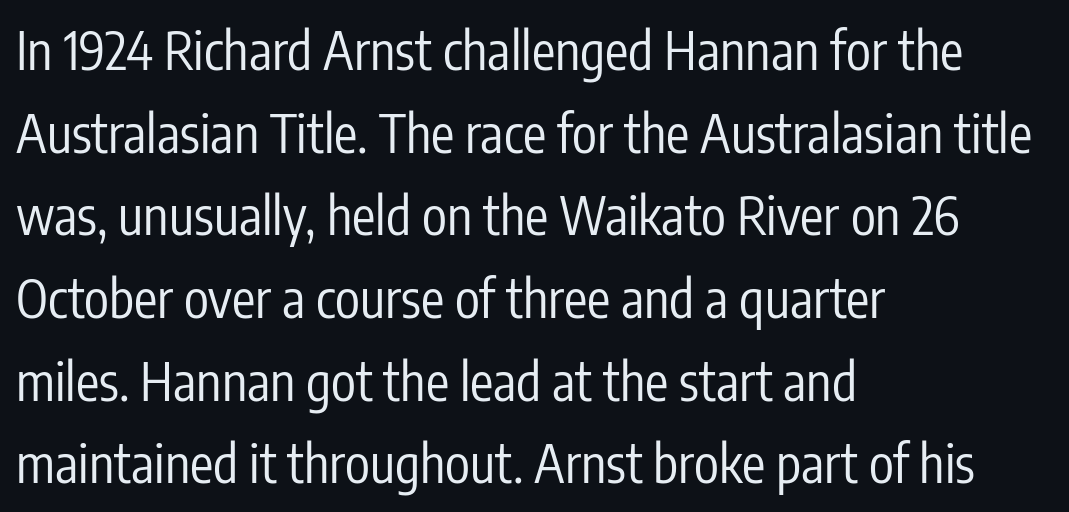
The line-height multiplier appears to be the usual default. Stroke terminals: plain, sans-serif. Does extra space separate the letters? No, they use regular spacing. This sample is left-justified, so line endings fall wherever the words run out. The typography opts for an upright posture over an oblique one. Character widths vary here, with narrow letters taking less room than wide ones.
